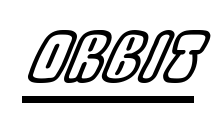
The image shows 66 px condensed type, italic (leaning right); set normal letter spacing, underlined; a large x-height.
